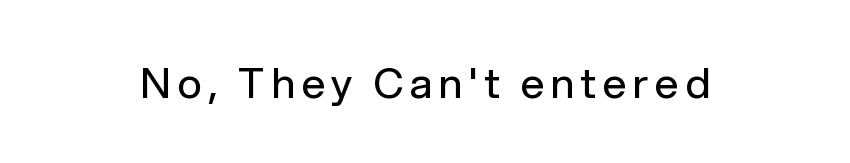
Q: Is the text bold? A: No.
Q: Is the text italic (slanted)? A: No, it is upright.
Q: Is the typeface a serif or a sans-serif typeface? A: Sans-serif.
Q: Is the text underlined? A: No.
Q: Width (condensed, normal, or wide)? A: Normal.
Q: Stroke contrast? A: Low.
Q: x-height? A: Medium.
Q: Monospaced? A: No.
